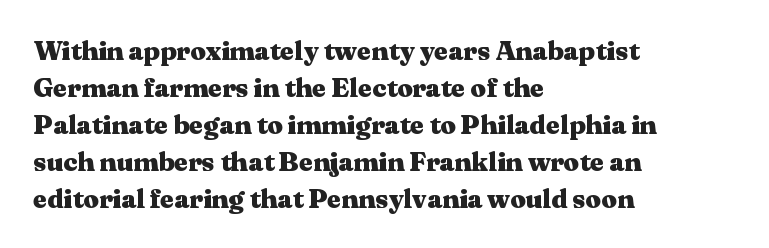
Q: Is the text bold? A: Yes.
Q: Is the text italic (slanted)? A: No, it is upright.
Q: Is the text underlined? A: No.
Q: How is the paragraph aligned? A: Left-aligned.
Q: Is the spacing between letters normal or unusually wide? A: Normal.
Q: Is the spacing between lines tight, normal or loose? A: Normal.
